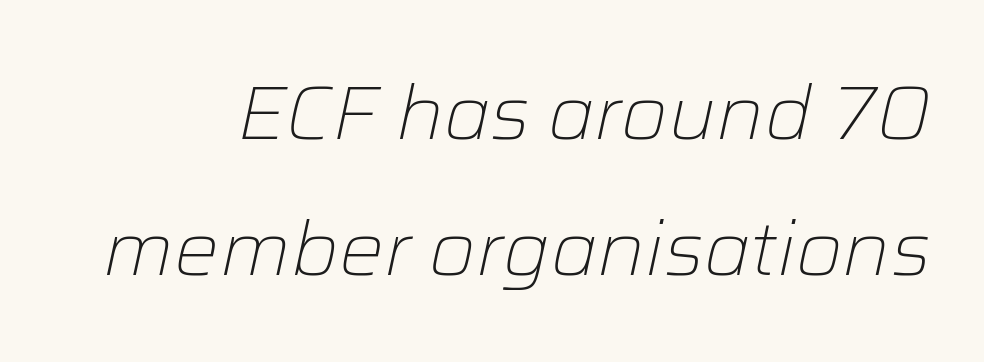
The image shows 75 px light type, italic (leaning right); set line spacing 1.82x, normal letter spacing, not underlined; low stroke contrast and a medium x-height.
